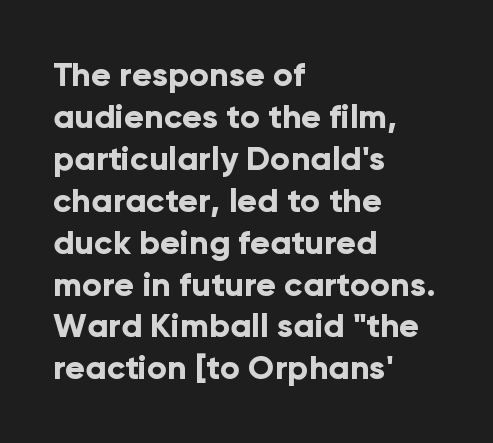
{"serif": "no", "italic": "no", "bold": "yes", "weight": "bold", "width": "normal", "stroke_contrast": "low", "x_height": "medium", "monospaced": "no", "underline": "no", "align": "left", "line_spacing": "normal", "line_spacing_ratio": 1.27, "letter_spacing": "normal", "letter_spacing_em": 0.0, "glyph_px": 33}
